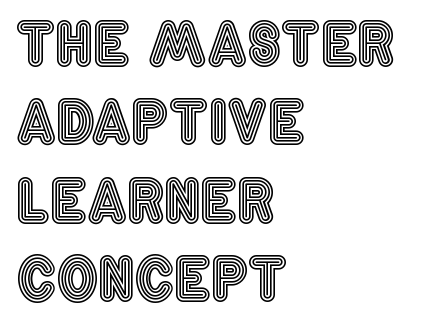
{"italic": "no", "width": "condensed", "x_height": "large", "monospaced": "no", "underline": "no", "align": "left", "line_spacing": "normal", "line_spacing_ratio": 1.35, "letter_spacing": "normal", "letter_spacing_em": 0.0, "glyph_px": 58}
